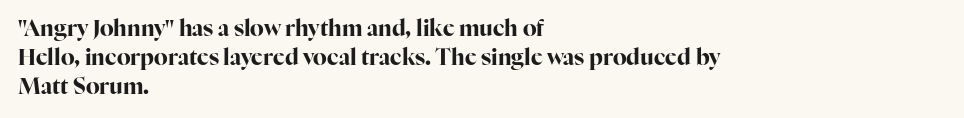
I'd describe the lettering as bold — thick and assertive. Line starts are locked; line ends wander. Nope, not italic — everything's standing straight. Only glyphs here, with clear space below each row.
